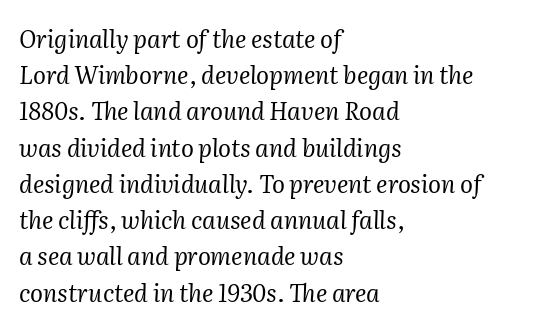
The image shows 24 px text type, italic (leaning right); set left-aligned, normal line spacing (1.51x), normal letter spacing, not underlined.
